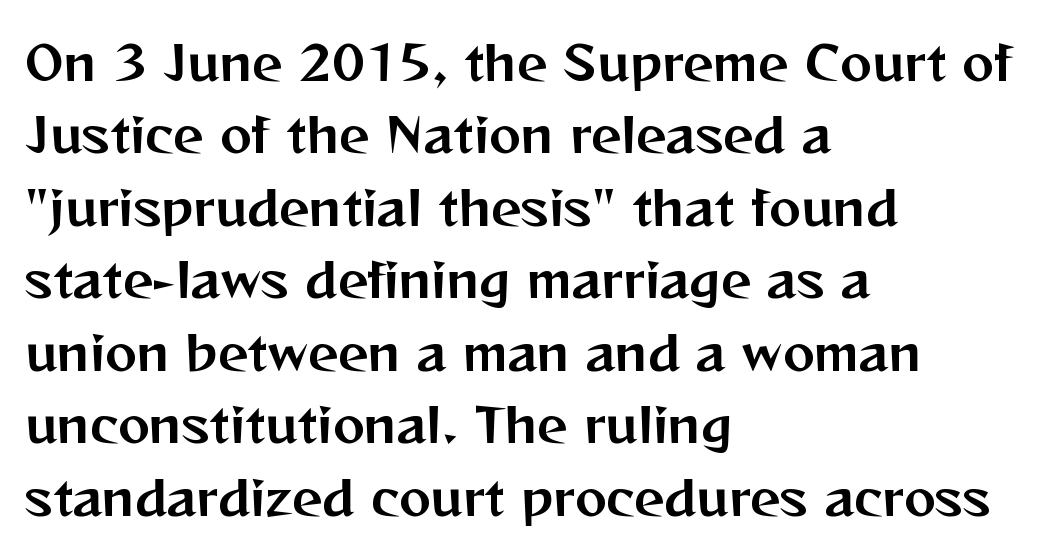
The image shows 48 px sans-serif type, upright; set left-aligned, normal line spacing (1.51x), normal letter spacing, not underlined; medium stroke contrast and a medium x-height.
